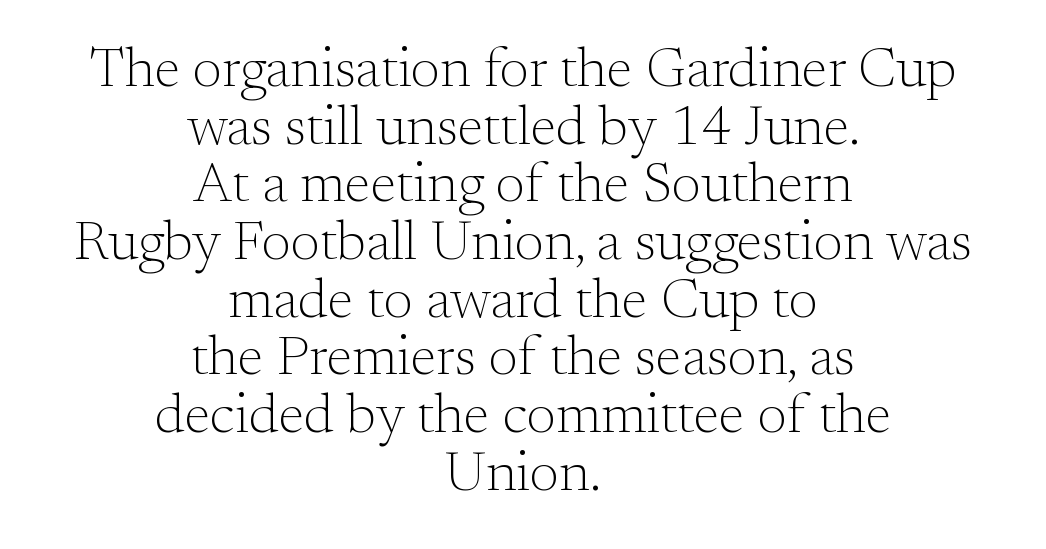
The face used here is proportionally spaced, like ordinary book or web type. Every stem runs plumb, perpendicular to the baseline. Where is the straight margin? There isn't one; the lines are centered. Clear beneath every line of the passage. Here the glyphs are tracked normally, forming tight word shapes. The rendering uses a small line-height, squeezing the rows.
